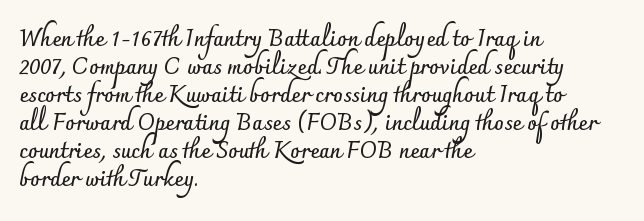
Leftover space on each line is placed entirely after the last word. Each row of text sits above clean, open space. Students, note that the glyphs here touch the page at normal intervals.
